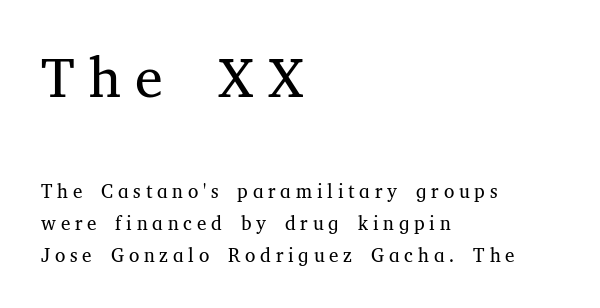
Letters rest on an invisible, unmarked baseline. The font sits on the lighter half of the weight spectrum, regular included. Does the bottom block carry the larger type? No, the top block does. Every row of glyphs begins at an identical x-position on the left. The block of text has a typical density, with ordinary space between rows. These lines are rendered in a variable-pitch font.
